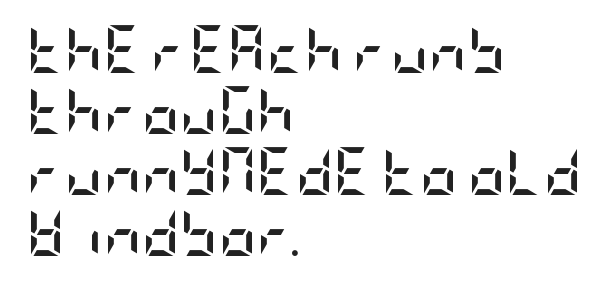
{"serif": "no", "italic": "no", "bold": "yes", "weight": "semibold", "width": "condensed", "stroke_contrast": "low", "x_height": "large", "underline": "no", "align": "left", "line_spacing": "normal", "line_spacing_ratio": 1.3, "letter_spacing": "normal", "letter_spacing_em": 0.0, "glyph_px": 47}
